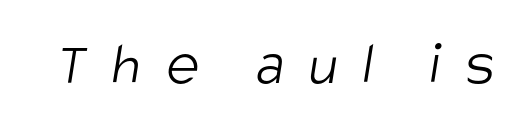
{"serif": "no", "bold": "no", "weight": "light", "width": "condensed", "stroke_contrast": "low", "x_height": "large", "monospaced": "no", "underline": "no", "letter_spacing": "wide", "letter_spacing_em": 0.41, "glyph_px": 62}
